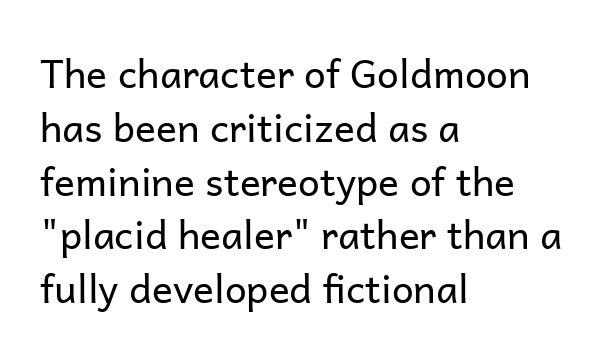
Baseline-to-baseline distance is the conventional proportion of letter height. Every row of glyphs begins at an identical x-position on the left. Nothing sits at the stroke ends, so this counts as sans-serif. The space directly below the letters is spotless. In terms of letterspacing, this is plain default setting.
